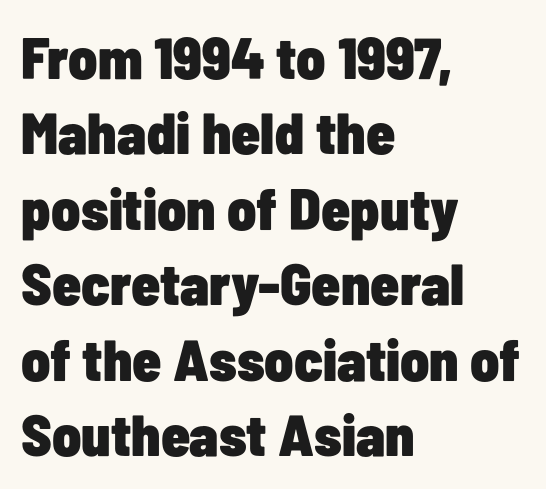
Q: Is the text bold? A: Yes.
Q: Is the text italic (slanted)? A: No, it is upright.
Q: Is the typeface a serif or a sans-serif typeface? A: Sans-serif.
Q: Is the text underlined? A: No.
Q: How is the paragraph aligned? A: Left-aligned.
Q: Is the spacing between letters normal or unusually wide? A: Normal.
Q: Is the spacing between lines tight, normal or loose? A: Normal.
Q: Width (condensed, normal, or wide)? A: Condensed.
Q: Stroke contrast? A: Low.
Q: x-height? A: Medium.
Q: Monospaced? A: No.
